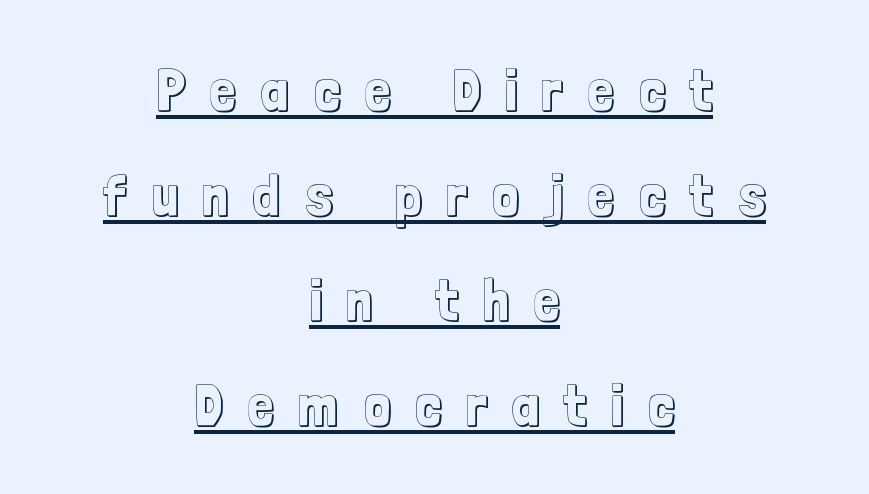
Q: Is the text italic (slanted)? A: No, it is upright.
Q: Is the text underlined? A: Yes.
Q: How is the paragraph aligned? A: Centered.
Q: Is the spacing between letters normal or unusually wide? A: Unusually wide.
Q: Width (condensed, normal, or wide)? A: Condensed.
Q: x-height? A: Medium.
Q: Monospaced? A: No.
